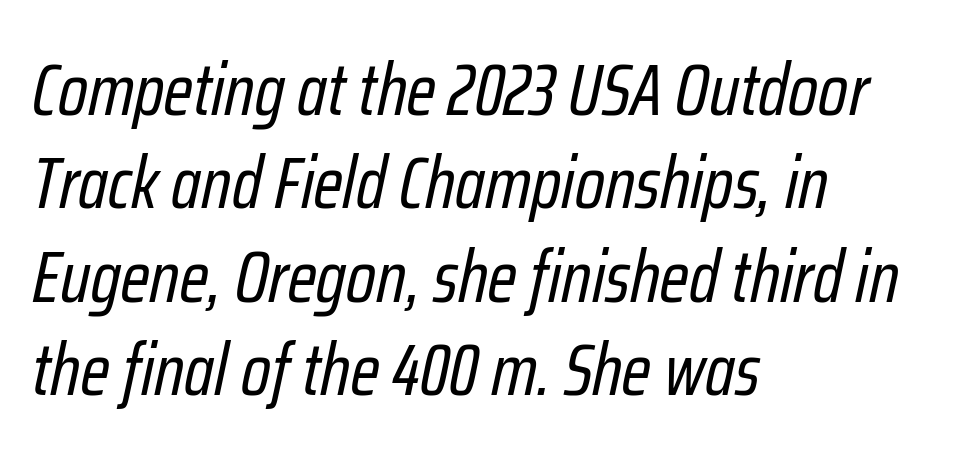
The image shows 73 px regular-weight, condensed type, italic (leaning right); set left-aligned, normal line spacing (1.28x), normal letter spacing, not underlined; low stroke contrast and a medium x-height.
